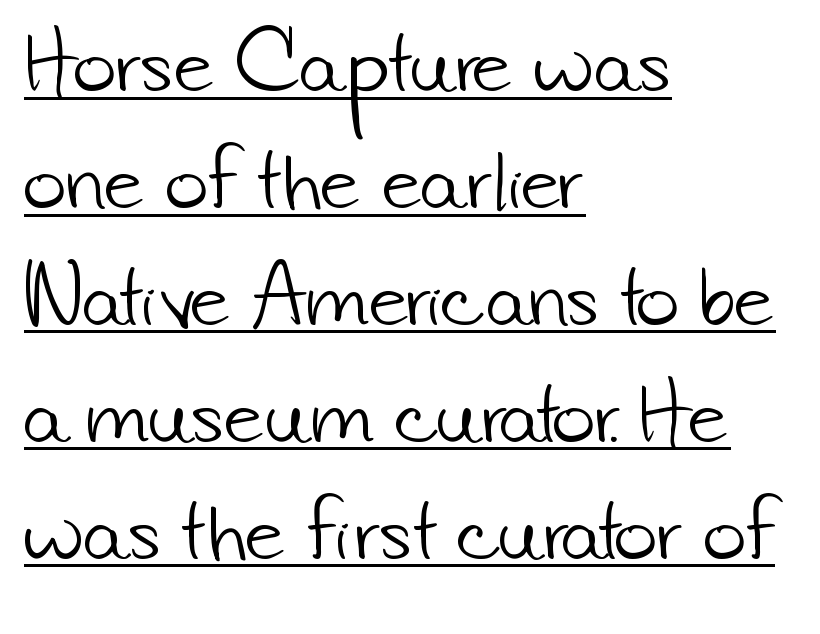
{"serif": "no", "bold": "no", "weight": "light", "width": "normal", "stroke_contrast": "low", "x_height": "small", "monospaced": "no", "underline": "yes", "align": "left", "line_spacing": "normal", "line_spacing_ratio": 1.58, "letter_spacing": "normal", "letter_spacing_em": 0.0, "glyph_px": 74}
